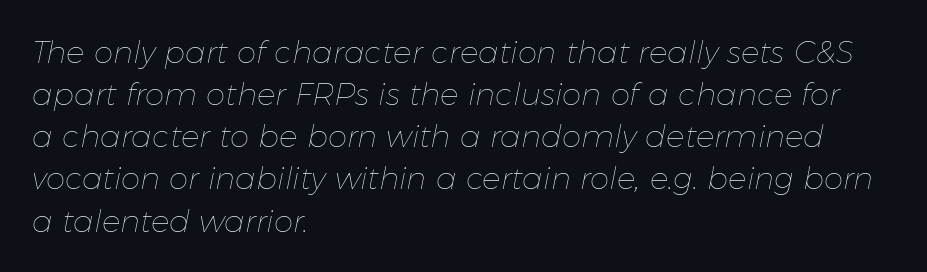
{"italic": "yes", "lean": "right", "slant_degrees": 11, "bold": "no", "weight": "thin", "width": "normal", "stroke_contrast": "low", "x_height": "medium", "monospaced": "no", "underline": "no", "align": "left", "line_spacing": "normal", "line_spacing_ratio": 1.36, "letter_spacing": "normal", "letter_spacing_em": 0.0, "glyph_px": 31}
